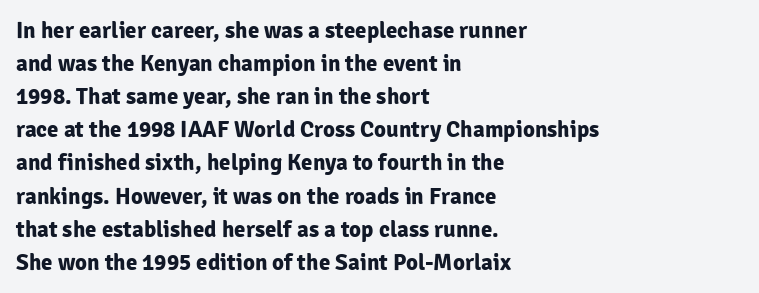
Q: Is the text bold? A: Yes.
Q: Is the text italic (slanted)? A: No, it is upright.
Q: Is the text underlined? A: No.
Q: How is the paragraph aligned? A: Left-aligned.
Q: Is the spacing between letters normal or unusually wide? A: Normal.
Q: Is the spacing between lines tight, normal or loose? A: Normal.
